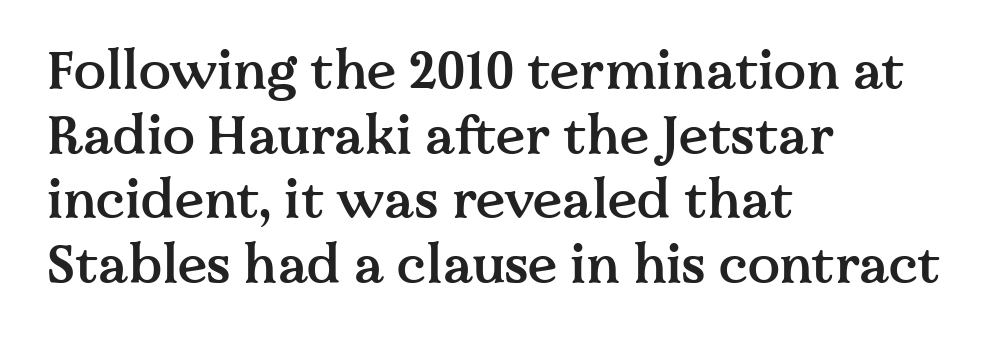
{"serif": "yes", "italic": "no", "bold": "semi", "weight": "semibold", "width": "normal", "stroke_contrast": "medium", "x_height": "medium", "monospaced": "no", "underline": "no", "align": "left", "line_spacing_ratio": 1.22, "letter_spacing": "normal", "letter_spacing_em": 0.0, "glyph_px": 53}
